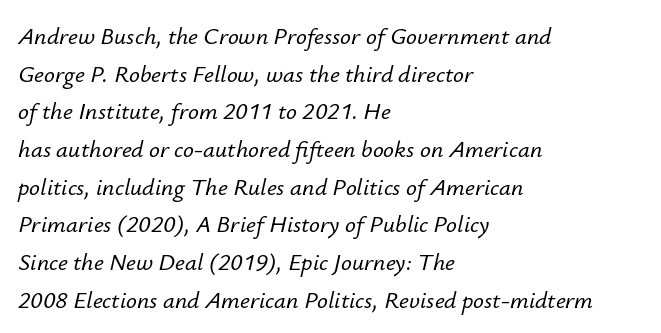
Q: Is the text italic (slanted)? A: Yes, it leans right by about 12 degrees.
Q: Is the text underlined? A: No.
Q: How is the paragraph aligned? A: Left-aligned.
Q: Is the spacing between letters normal or unusually wide? A: Normal.
Q: Is the spacing between lines tight, normal or loose? A: Normal.
